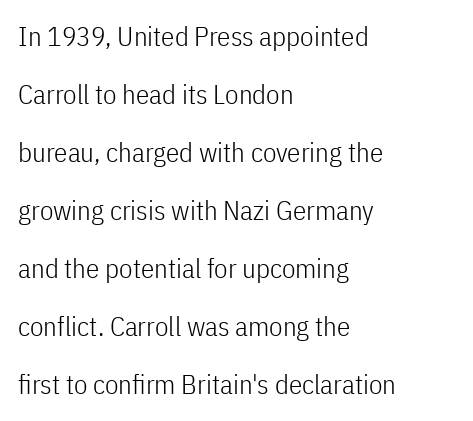
Where is the straight margin? On the left. Baseline-to-baseline distance is far greater than the letter height. Just letters on the line, the space beneath them empty. Ink coverage per letter is moderate at most. The face used here is rendered with its standard letterfit.
